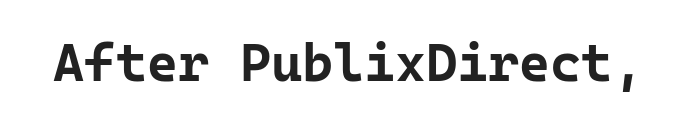
As a designer I'd log this as weight 700, bold. The tracking reads as untouched default to a designer's eye. Bare-footed words on every line. Every character here occupies the same horizontal width, giving the sample a typewriter-like rhythm. The rendering shows plain stroke endings on the letterforms — a sans-serif design.
